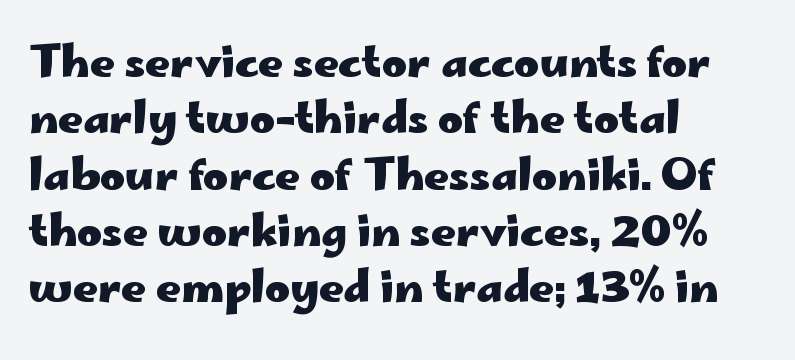
Weight: bold. Check the space under the baseline: it is left empty. What's the leading like? Ordinary, nothing unusual. Reading down the block, your eye returns to a fixed left position each line. Proportional: the letters do not fall into vertical columns. Short note: letters normally spaced.
